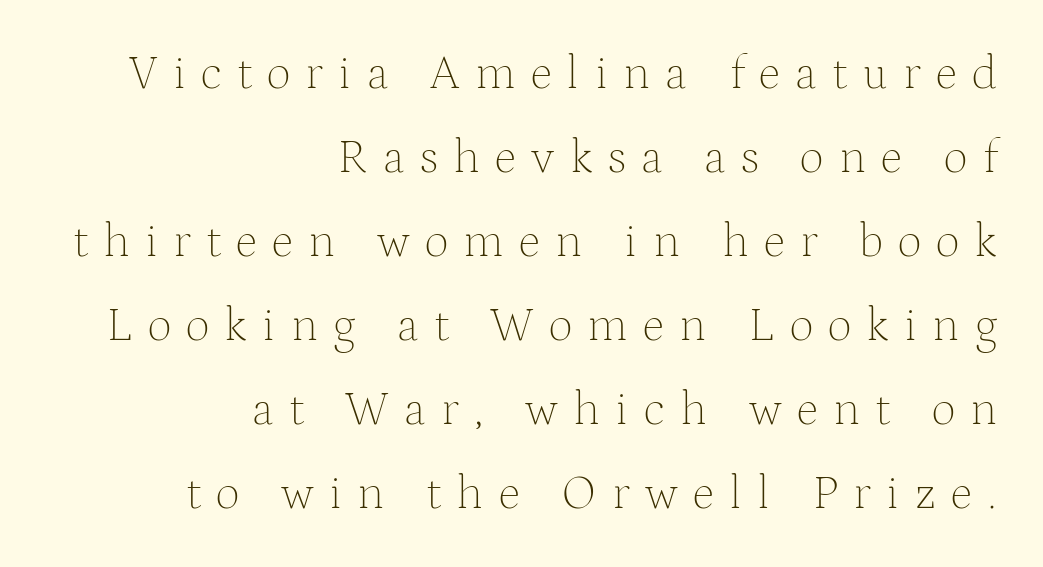
Q: Is the text bold? A: No.
Q: Is the text italic (slanted)? A: No, it is upright.
Q: Is the typeface a serif or a sans-serif typeface? A: Serif.
Q: Is the text underlined? A: No.
Q: How is the paragraph aligned? A: Right-aligned.
Q: Is the spacing between letters normal or unusually wide? A: Unusually wide.
Q: Width (condensed, normal, or wide)? A: Normal.
Q: Stroke contrast? A: Medium.
Q: x-height? A: Medium.
Q: Monospaced? A: No.
